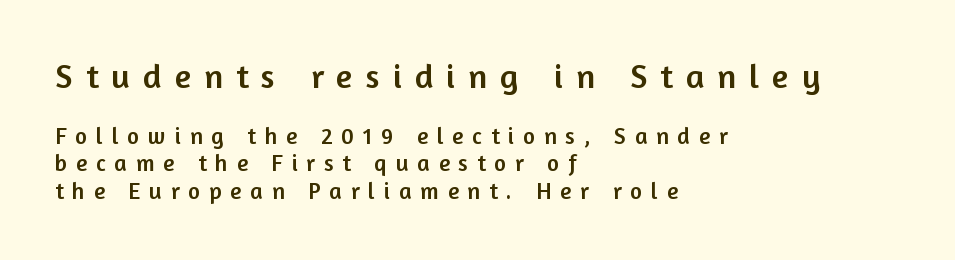
Casual observation: everything's shoved over to the left. Anything drawn beneath the words? Only blank space. The font family rendered here belongs to the sans-serif group. In terms of letterspacing, this is a distinctly airy, spread setting. Reading top to bottom, the characters get smaller at the block break.
